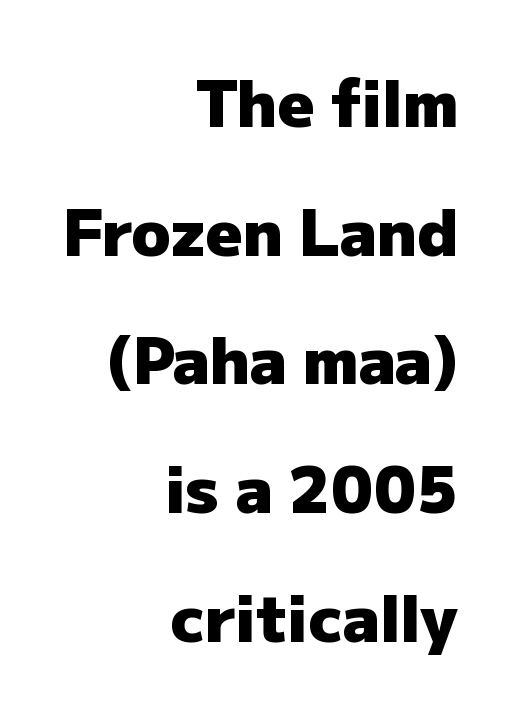
The image shows 64 px heavy sans-serif type, upright; set right-aligned, loose line spacing (2.01x), normal letter spacing, not underlined; low stroke contrast and a medium x-height.
